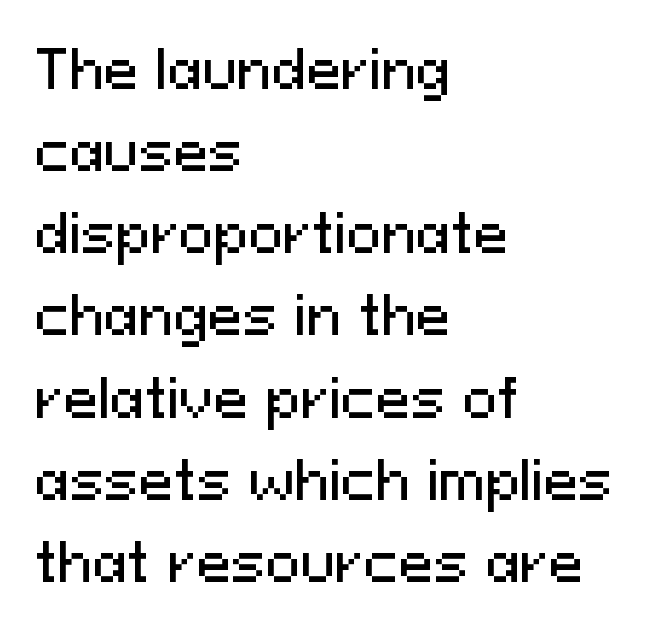
Unlike italic type, these characters show no tilt at all. Horizontal alignment here is leftward, the default for most running prose. Here the glyphs are tracked normally, forming tight word shapes. Spacing verdict: proportional, widths tailored to each character.
